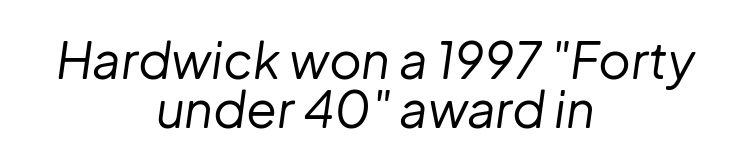
{"italic": "yes", "lean": "right", "slant_degrees": 8, "bold": "no", "weight": "regular", "width": "normal", "stroke_contrast": "low", "x_height": "medium", "monospaced": "no", "underline": "no", "align": "center", "line_spacing": "tight", "line_spacing_ratio": 0.98, "letter_spacing": "normal", "letter_spacing_em": 0.0, "glyph_px": 50}
